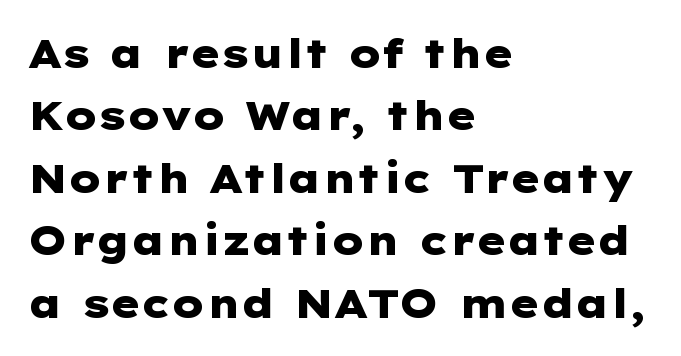
Q: Is the text bold? A: Yes.
Q: Is the text italic (slanted)? A: No, it is upright.
Q: Is the typeface a serif or a sans-serif typeface? A: Sans-serif.
Q: Is the text underlined? A: No.
Q: How is the paragraph aligned? A: Left-aligned.
Q: Is the spacing between letters normal or unusually wide? A: Normal.
Q: Is the spacing between lines tight, normal or loose? A: Normal.
Q: Width (condensed, normal, or wide)? A: Wide.
Q: Stroke contrast? A: Low.
Q: x-height? A: Medium.
